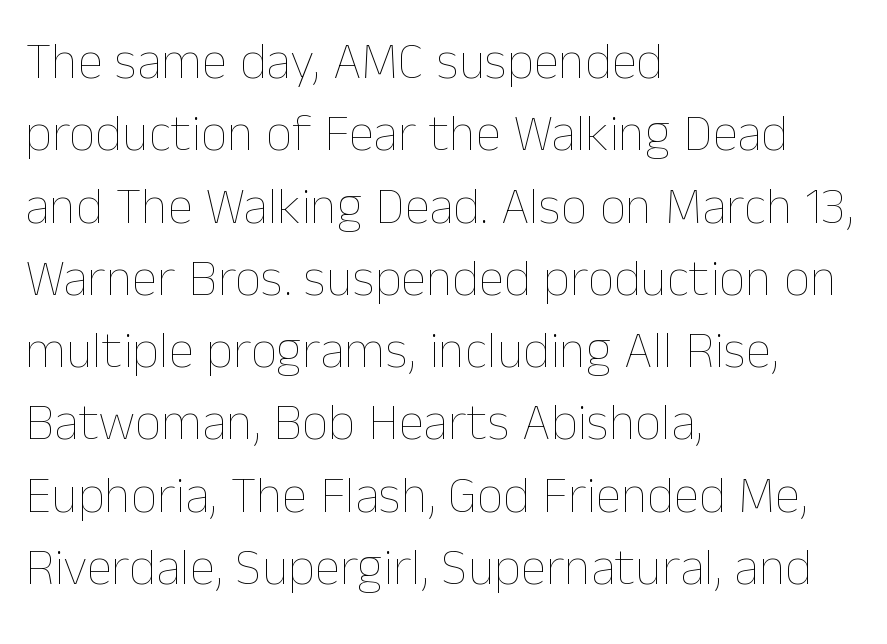
The image shows 52 px thin type, upright; set left-aligned, normal line spacing (1.39x), normal letter spacing, not underlined; low stroke contrast and a medium x-height.
